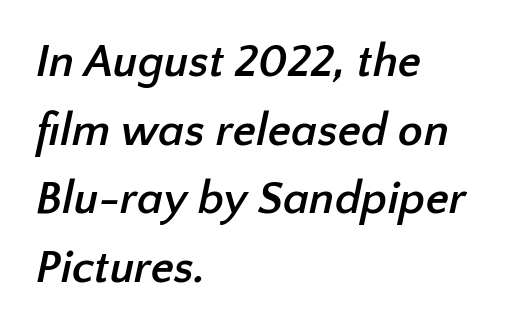
The image shows 46 px semibold sans-serif type; set left-aligned, normal line spacing (1.49x), normal letter spacing, not underlined; low stroke contrast and a medium x-height.
